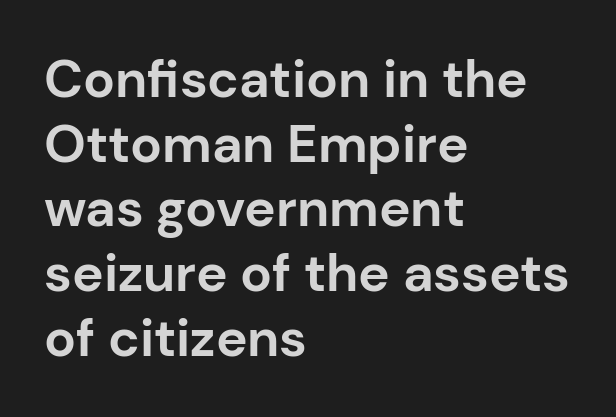
Beneath every word, the page is bare. Looks like regular typesetting: each glyph gets only the width it needs. Vertical strokes here are truly vertical. The strokes are fattened all the way to bold. Glyph-to-glyph distance matches everyday printed text.
